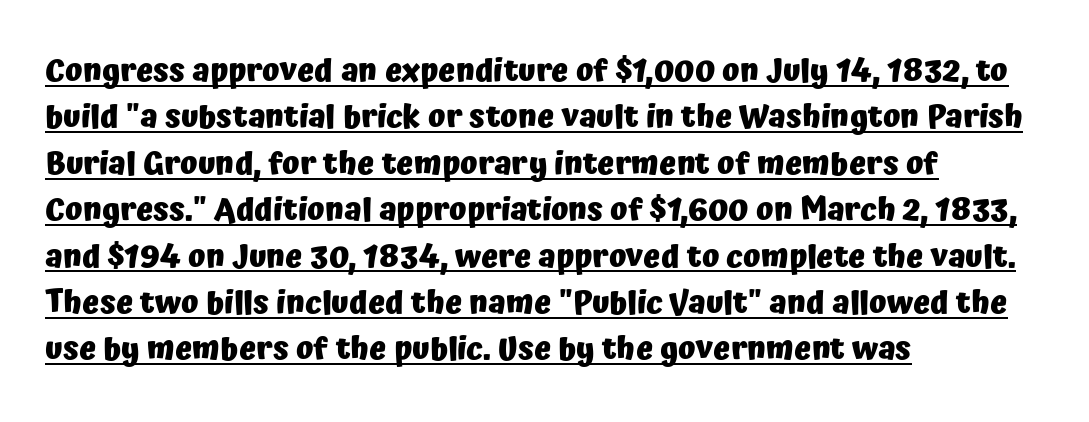
The image shows 32 px heavy sans-serif type, upright; set left-aligned, normal line spacing (1.45x), normal letter spacing, underlined; low stroke contrast and a medium x-height.
